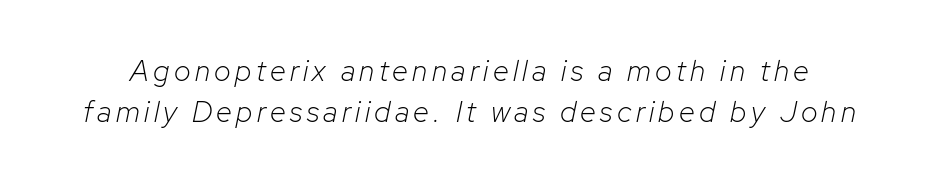
Stem width sits at or under what a default text font uses. The letters advance in unequal steps, a hallmark of proportional type. Designer's note — italics engaged. The gap between lines stays unmarked. Regular leading.
